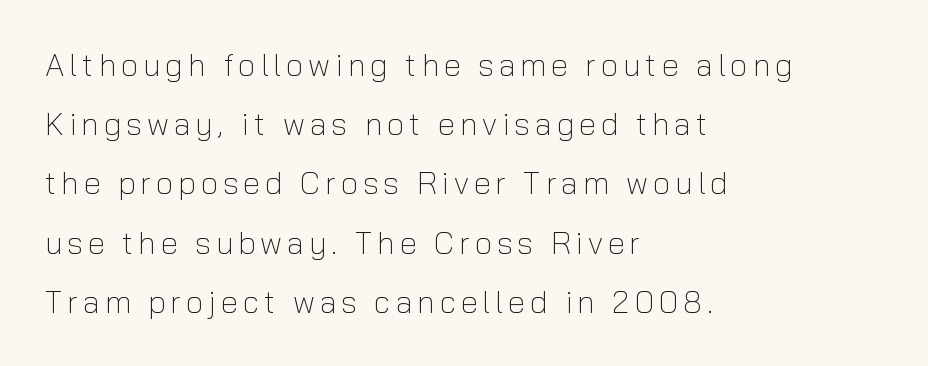
Does the leading feel generous? Absolutely, it's lavish. This sample has the flowing, uneven cadence of proportional lettering. Is this a sans? Yes — the strokes have no serifs. This is the regular roman posture of the typeface. The setting favours the left margin, as ordinary paragraphs usually do.
